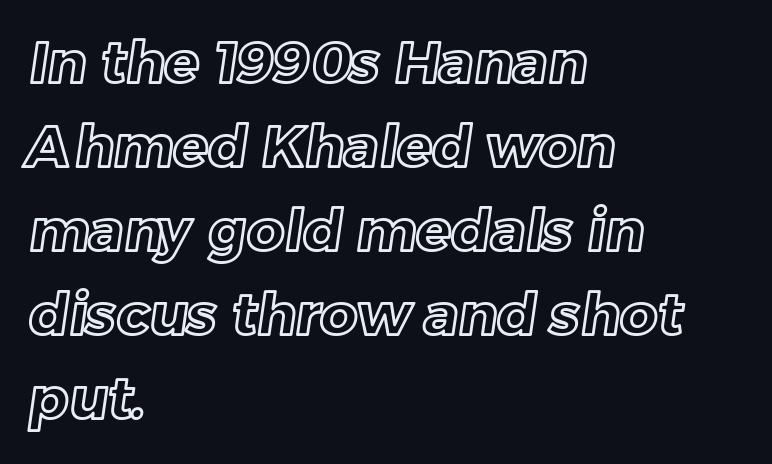
The image shows 58 px text type; set left-aligned, normal line spacing (1.45x), normal letter spacing, not underlined; a medium x-height.
